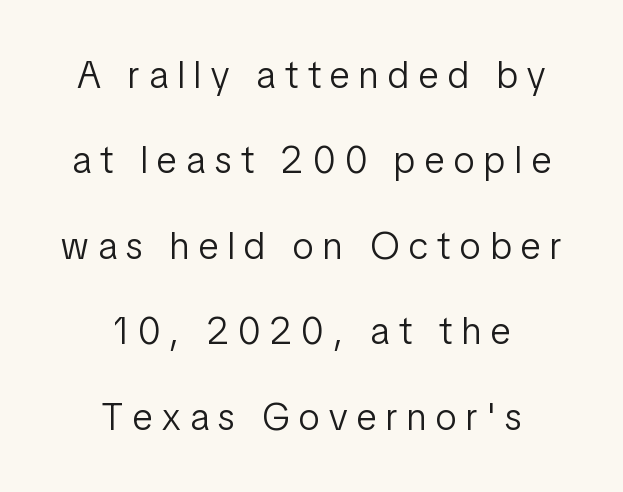
The image shows 38 px light, condensed sans-serif type, upright; set centered, loose line spacing (2.25x), unusually wide letter spacing (+0.25 em), not underlined; low stroke contrast and a medium x-height.
